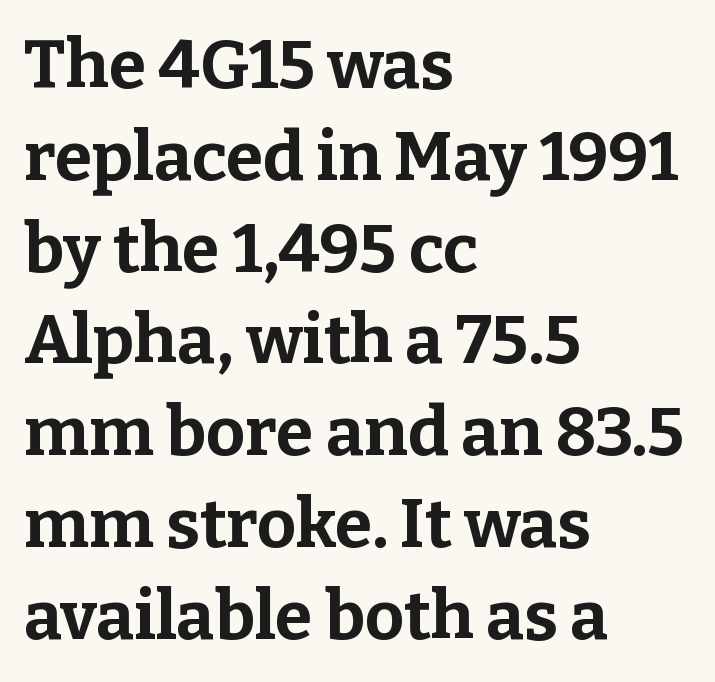
Q: Is the text bold? A: Yes.
Q: Is the text italic (slanted)? A: No, it is upright.
Q: Is the typeface a serif or a sans-serif typeface? A: Serif.
Q: Is the text underlined? A: No.
Q: How is the paragraph aligned? A: Left-aligned.
Q: Is the spacing between letters normal or unusually wide? A: Normal.
Q: Is the spacing between lines tight, normal or loose? A: Normal.
Q: Width (condensed, normal, or wide)? A: Normal.
Q: Stroke contrast? A: Low.
Q: x-height? A: Medium.
Q: Monospaced? A: No.
